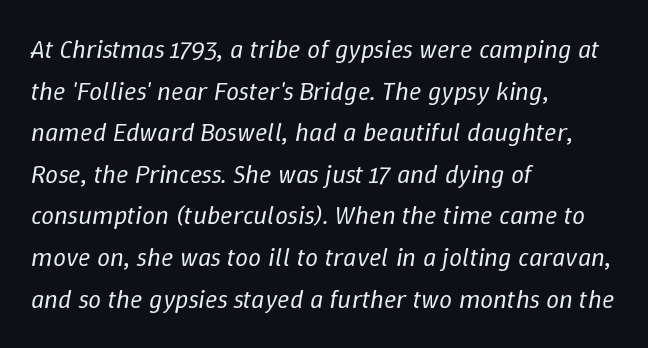
Slant detected: the letters are inclined. The designer left line spacing at the default. Default kerning and tracking; the words read as compact shapes. The setting favours the left margin, as ordinary paragraphs usually do.
